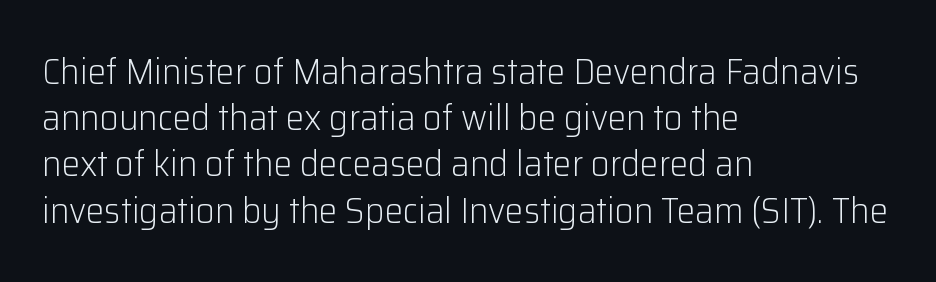
The image shows 37 px light sans-serif type, upright; set left-aligned, normal line spacing (1.25x), normal letter spacing, not underlined; low stroke contrast and a medium x-height.
